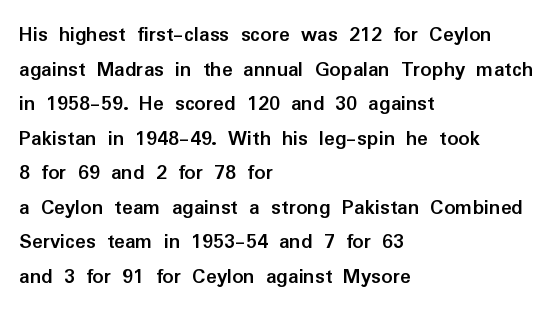
The image shows 22 px bold type, upright; set left-aligned, normal line spacing (1.57x), normal letter spacing, not underlined.
